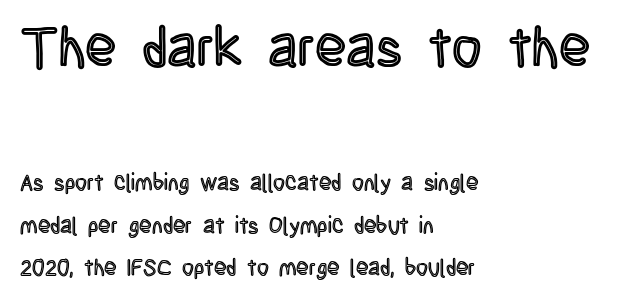
Which chunk is bigger? The first one — the top block dwarfs the bottom. The passage shown has conventional tracking throughout. Designer's note — italics off, roman on. The zone under the glyphs is completely vacant.
